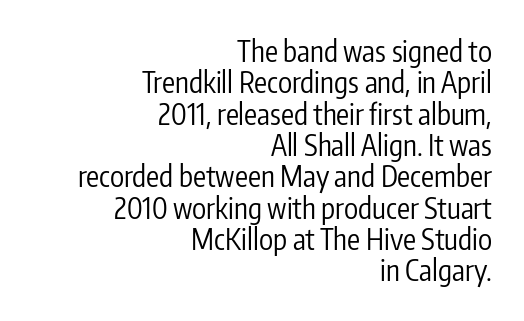
Q: Is the text bold? A: No.
Q: Is the text italic (slanted)? A: No, it is upright.
Q: Is the typeface a serif or a sans-serif typeface? A: Sans-serif.
Q: Is the text underlined? A: No.
Q: How is the paragraph aligned? A: Right-aligned.
Q: Is the spacing between letters normal or unusually wide? A: Normal.
Q: Is the spacing between lines tight, normal or loose? A: Tight.
Q: Width (condensed, normal, or wide)? A: Condensed.
Q: Stroke contrast? A: Low.
Q: x-height? A: Medium.
Q: Monospaced? A: No.
